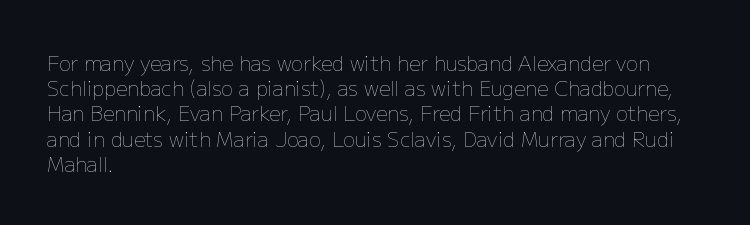
The image shows 20 px text type, upright; set left-aligned, normal line spacing (1.26x), normal letter spacing, not underlined.
